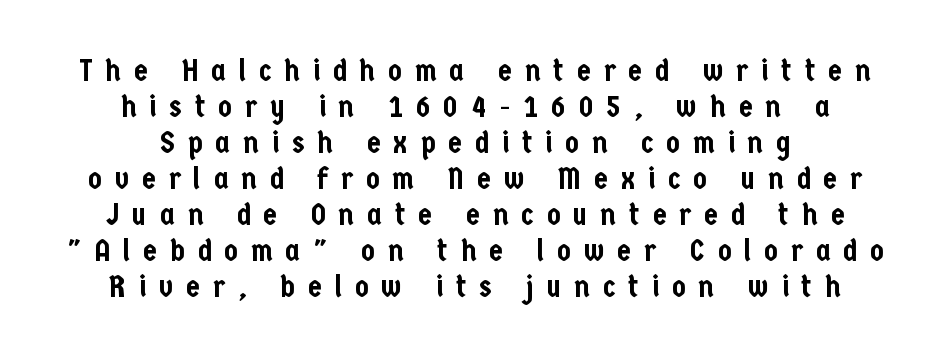
The letters stand upright; this is a roman face. Just letters on the line, the space beneath them empty. Is this a sans? Yes — the strokes have no serifs. Look at the tracking — it's clearly loosened, letters drifting apart. Casual observation: everything's sitting right in the middle.
